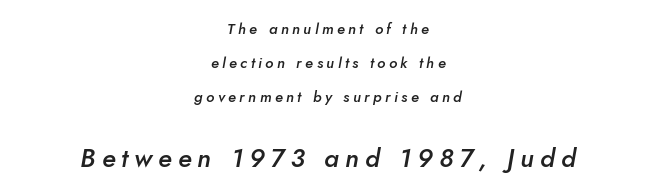
Q: Is the text bold? A: Semi-bold.
Q: Is the text italic (slanted)? A: Yes, it leans right by about 10 degrees.
Q: Is the text underlined? A: No.
Q: How is the paragraph aligned? A: Centered.
Q: Is the spacing between letters normal or unusually wide? A: Unusually wide.
Q: Is the spacing between lines tight, normal or loose? A: Loose.
Q: Which block of text is set in a larger size, the first (top) or the second (bottom)? A: The second (bottom) one.
